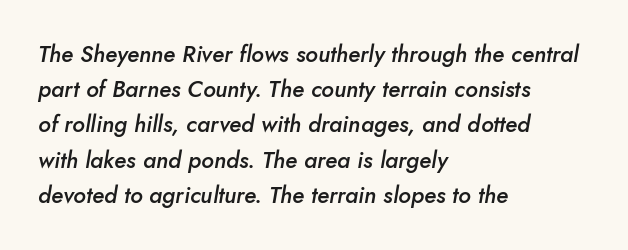
{"italic": "yes", "lean": "right", "slant_degrees": 10, "bold": "semi", "underline": "no", "align": "left", "line_spacing": "normal", "line_spacing_ratio": 1.53, "letter_spacing": "normal", "letter_spacing_em": 0.0, "glyph_px": 23}
